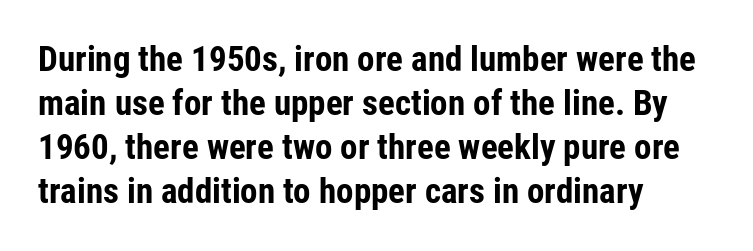
These lines are composed in type without serifs. The typography opts for an upright posture over an oblique one. Look at the tracking — it's just the regular setting, nothing added. The strip under each line holds only bare page. This sample is left-justified, so line endings fall wherever the words run out.
